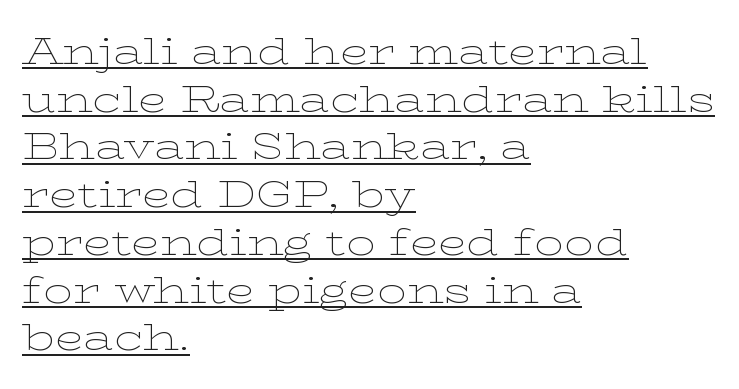
Letters have the restrained weight of plain body copy at most. Caption: lettering with a line underneath. What stands out about the letter spacing? Nothing — it is the standard amount. Every stem runs plumb, perpendicular to the baseline.
